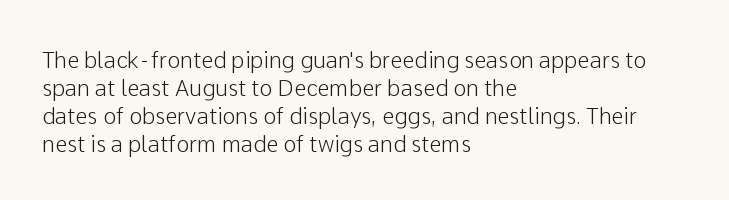
Q: Is the text italic (slanted)? A: No, it is upright.
Q: Is the text underlined? A: No.
Q: How is the paragraph aligned? A: Left-aligned.
Q: Is the spacing between letters normal or unusually wide? A: Normal.
Q: Is the spacing between lines tight, normal or loose? A: Normal.
